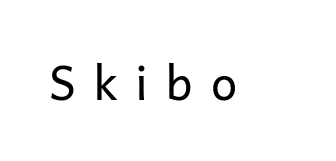
Q: Is the text bold? A: No.
Q: Is the text italic (slanted)? A: No, it is upright.
Q: Is the typeface a serif or a sans-serif typeface? A: Sans-serif.
Q: Is the text underlined? A: No.
Q: Is the spacing between letters normal or unusually wide? A: Unusually wide.
Q: Width (condensed, normal, or wide)? A: Normal.
Q: Stroke contrast? A: Low.
Q: x-height? A: Medium.
Q: Monospaced? A: No.
